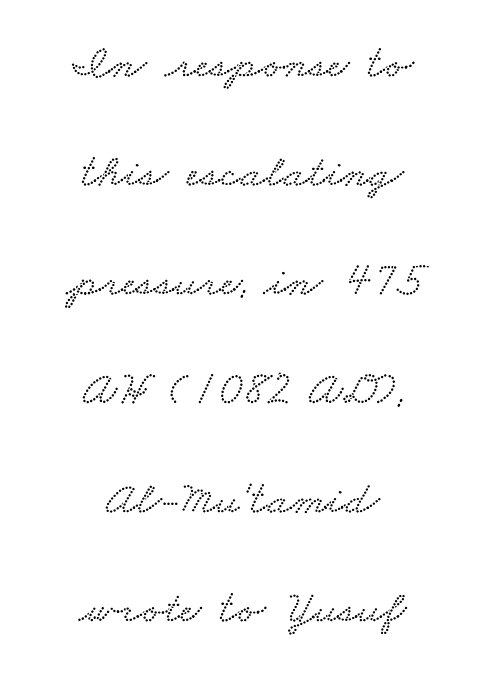
{"width": "wide", "stroke_contrast": "low", "x_height": "small", "monospaced": "no", "underline": "no", "align": "center", "line_spacing": "loose", "line_spacing_ratio": 2.32, "letter_spacing": "normal", "letter_spacing_em": 0.0, "glyph_px": 47}
